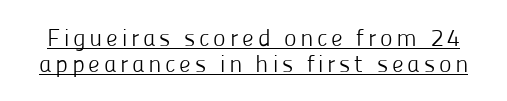
The leading is snug, giving the passage a crowded texture. Descenders here cross a horizontal rule under the line. The axis of the letterforms is exactly vertical. The strokes are not fattened; the text isn't bold.
